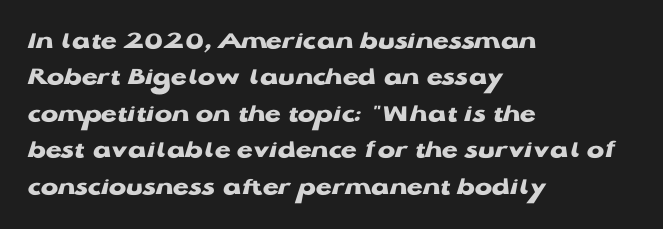
The image shows 26 px bold type, upright; set left-aligned, normal line spacing (1.4x), normal letter spacing, not underlined.
